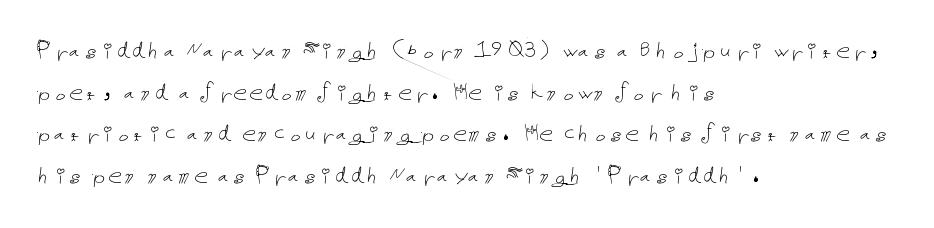
The image shows 28 px thin type, upright; set left-aligned, normal line spacing (1.49x), normal letter spacing, not underlined; low stroke contrast and a medium x-height.
